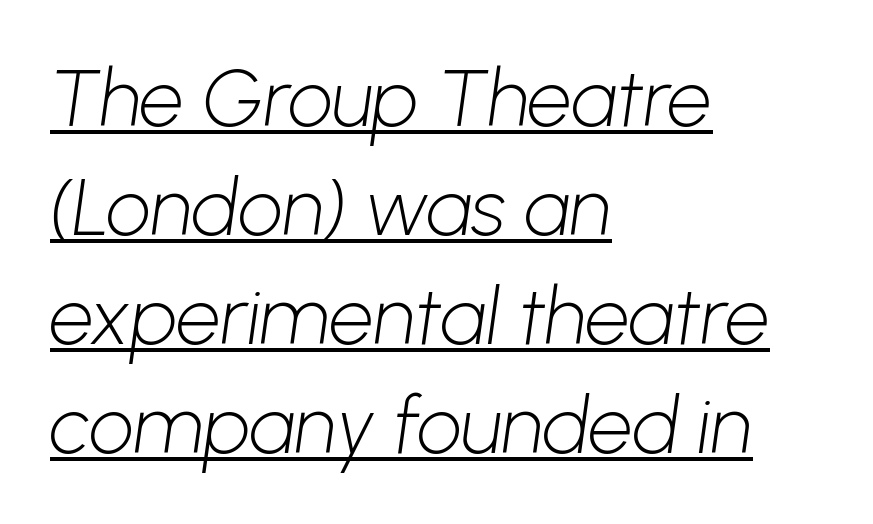
{"serif": "no", "bold": "no", "weight": "light", "width": "normal", "stroke_contrast": "low", "x_height": "medium", "monospaced": "no", "underline": "yes", "align": "left", "line_spacing": "normal", "line_spacing_ratio": 1.38, "letter_spacing": "normal", "letter_spacing_em": 0.0, "glyph_px": 79}
